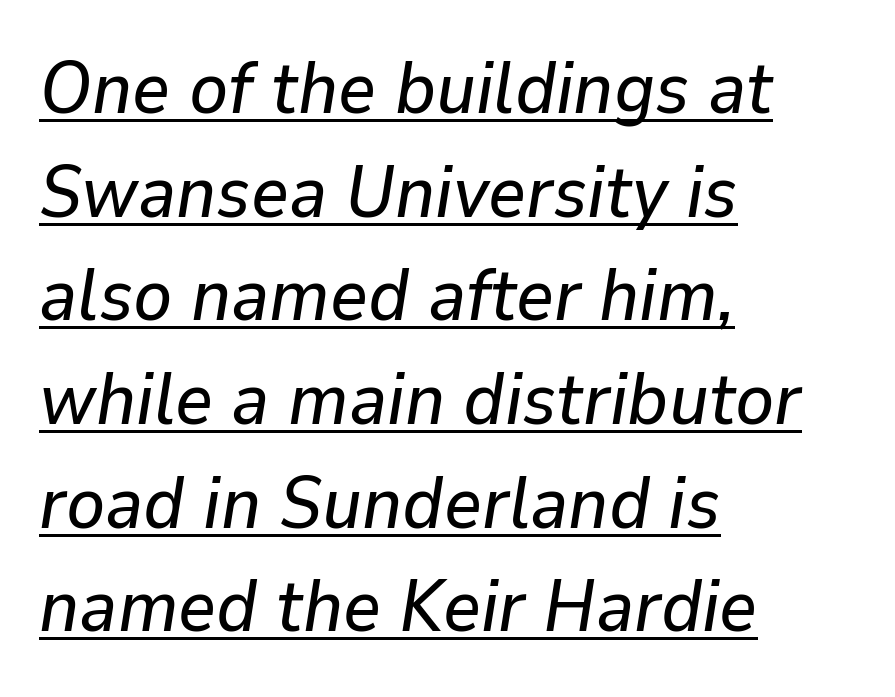
The image shows 73 px text type, italic (leaning right); set left-aligned, normal line spacing (1.42x), normal letter spacing, underlined; low stroke contrast and a medium x-height.
